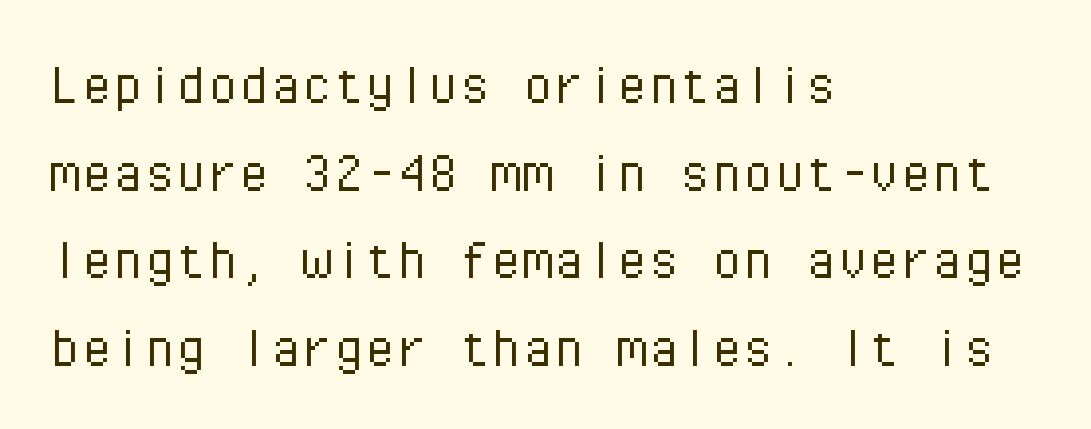
The designer went with a sans here, leaving each stem footless. Every character here occupies the same horizontal width, giving the sample a typewriter-like rhythm. Style check: upright. On a weight scale, this lands at 450 or below. The block of text has a typical density, with ordinary space between rows.
